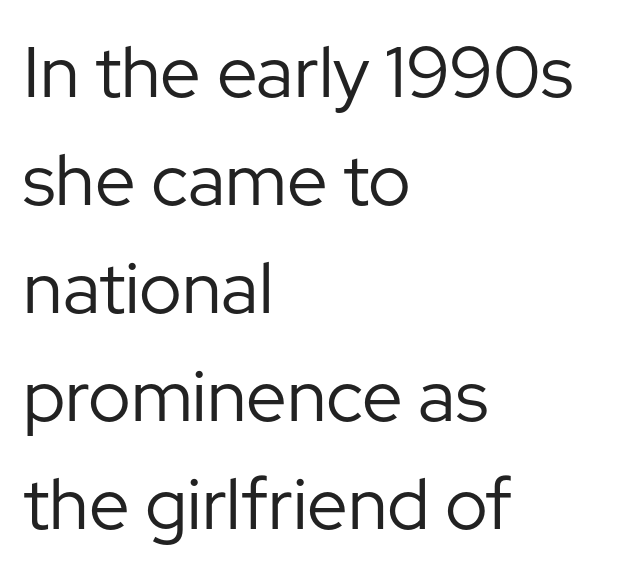
Q: Is the text bold? A: No.
Q: Is the text italic (slanted)? A: No, it is upright.
Q: Is the typeface a serif or a sans-serif typeface? A: Sans-serif.
Q: Is the text underlined? A: No.
Q: How is the paragraph aligned? A: Left-aligned.
Q: Is the spacing between letters normal or unusually wide? A: Normal.
Q: Is the spacing between lines tight, normal or loose? A: Normal.
Q: Width (condensed, normal, or wide)? A: Normal.
Q: Stroke contrast? A: Low.
Q: x-height? A: Medium.
Q: Monospaced? A: No.
